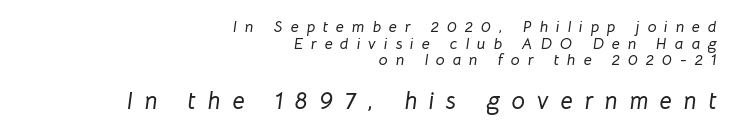
{"italic": "yes", "lean": "right", "slant_degrees": 8, "underline": "no", "align": "right", "line_spacing": "tight", "line_spacing_ratio": 1.04, "letter_spacing": "wide", "letter_spacing_em": 0.49, "larger_block": "second", "size_ratio": 1.5, "glyph_px": 24}
